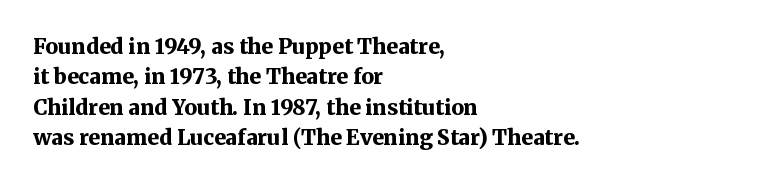
{"italic": "no", "bold": "yes", "underline": "no", "align": "left", "line_spacing": "normal", "line_spacing_ratio": 1.45, "letter_spacing": "normal", "letter_spacing_em": 0.0, "glyph_px": 21}
